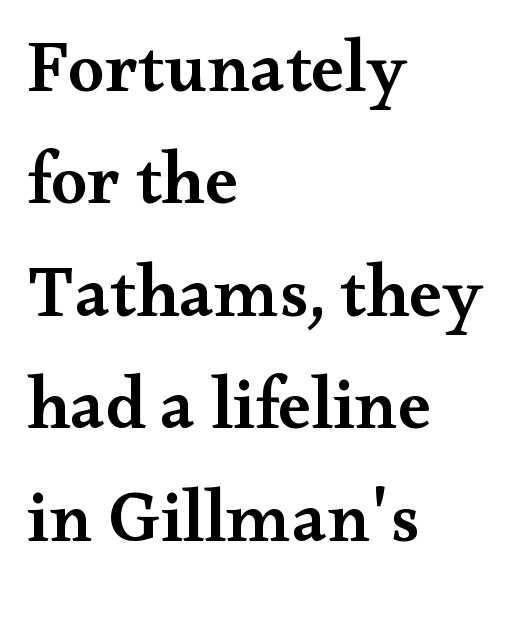
{"serif": "yes", "italic": "no", "bold": "semi", "weight": "semibold", "width": "wide", "stroke_contrast": "medium", "x_height": "small", "monospaced": "no", "underline": "no", "align": "left", "line_spacing": "normal", "line_spacing_ratio": 1.54, "letter_spacing": "normal", "letter_spacing_em": 0.0, "glyph_px": 73}
